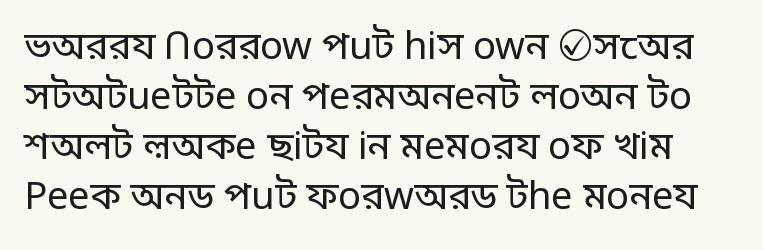
{"serif": "no", "italic": "no", "bold": "no", "weight": "regular", "width": "normal", "stroke_contrast": "low", "x_height": "large", "monospaced": "no", "underline": "no", "line_spacing": "normal", "line_spacing_ratio": 1.32, "letter_spacing": "normal", "letter_spacing_em": 0.0, "glyph_px": 38}
